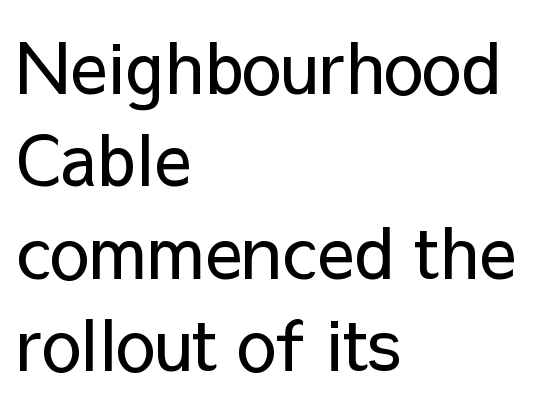
The passage shown is not underscored anywhere. To sum up the face: it is a sans, with no serifs. Looks like regular typesetting: each glyph gets only the width it needs. The weight tops out at a normal text grade.
